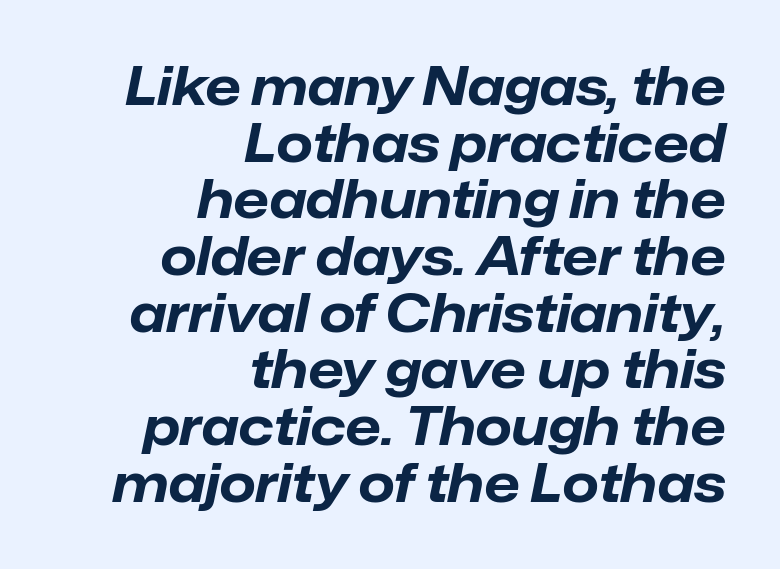
{"italic": "yes", "lean": "right", "slant_degrees": 12, "bold": "yes", "weight": "bold", "width": "normal", "stroke_contrast": "low", "x_height": "medium", "monospaced": "no", "underline": "no", "align": "right", "line_spacing": "tight", "line_spacing_ratio": 1.09, "letter_spacing": "normal", "letter_spacing_em": 0.0, "glyph_px": 52}
